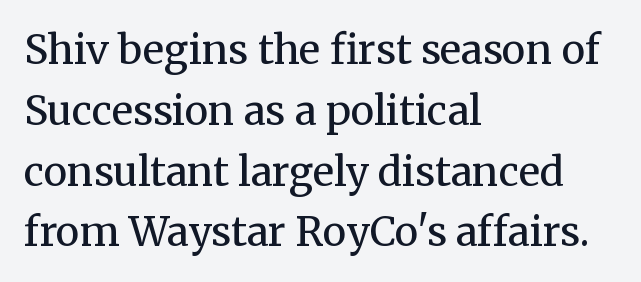
Q: Is the text bold? A: No.
Q: Is the text italic (slanted)? A: No, it is upright.
Q: Is the typeface a serif or a sans-serif typeface? A: Serif.
Q: Is the text underlined? A: No.
Q: How is the paragraph aligned? A: Left-aligned.
Q: Is the spacing between letters normal or unusually wide? A: Normal.
Q: Is the spacing between lines tight, normal or loose? A: Normal.
Q: Width (condensed, normal, or wide)? A: Normal.
Q: Stroke contrast? A: Medium.
Q: x-height? A: Medium.
Q: Monospaced? A: No.
